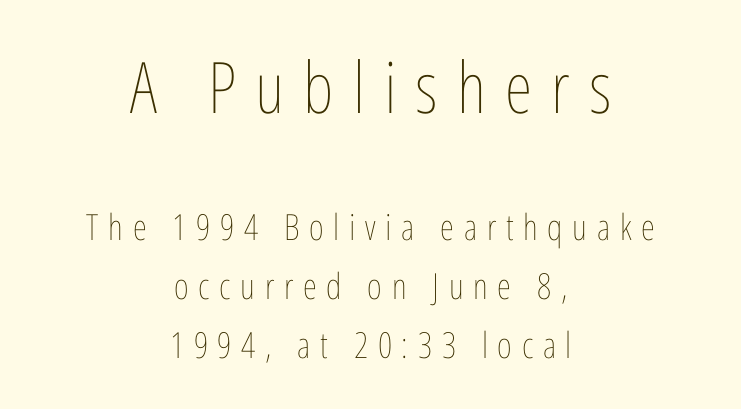
The image shows 71 px thin, condensed type, upright; set centered, normal line spacing (1.64x), unusually wide letter spacing (+0.27 em), not underlined; the first (top) block is 1.97x larger; low stroke contrast and a medium x-height.
